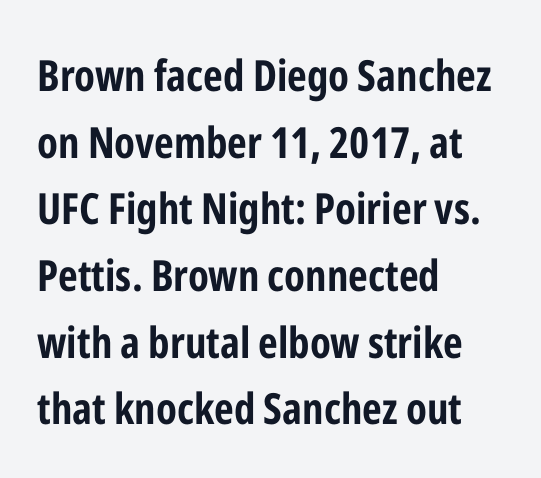
The image shows 43 px bold, condensed sans-serif type, upright; set left-aligned, normal line spacing (1.55x), normal letter spacing, not underlined; low stroke contrast and a medium x-height.
